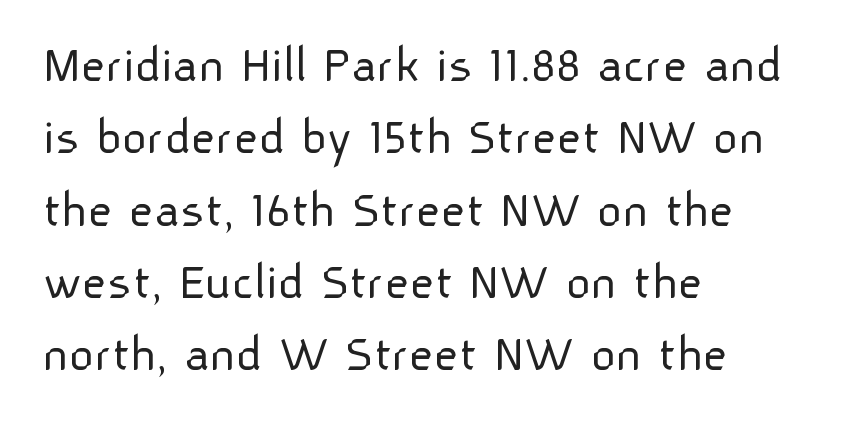
Q: Is the text bold? A: No.
Q: Is the text italic (slanted)? A: No, it is upright.
Q: Is the typeface a serif or a sans-serif typeface? A: Sans-serif.
Q: Is the text underlined? A: No.
Q: How is the paragraph aligned? A: Left-aligned.
Q: Is the spacing between letters normal or unusually wide? A: Normal.
Q: Is the spacing between lines tight, normal or loose? A: Normal.
Q: Width (condensed, normal, or wide)? A: Normal.
Q: Stroke contrast? A: Low.
Q: x-height? A: Medium.
Q: Monospaced? A: No.
